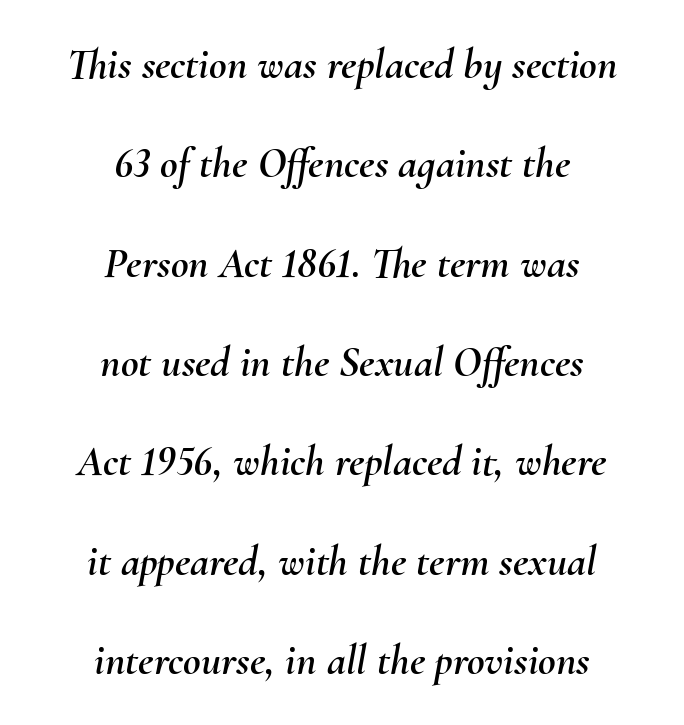
{"italic": "yes", "lean": "right", "slant_degrees": 10, "width": "normal", "stroke_contrast": "medium", "x_height": "small", "monospaced": "no", "underline": "no", "align": "center", "line_spacing": "loose", "line_spacing_ratio": 2.31, "letter_spacing": "normal", "letter_spacing_em": 0.0, "glyph_px": 43}
